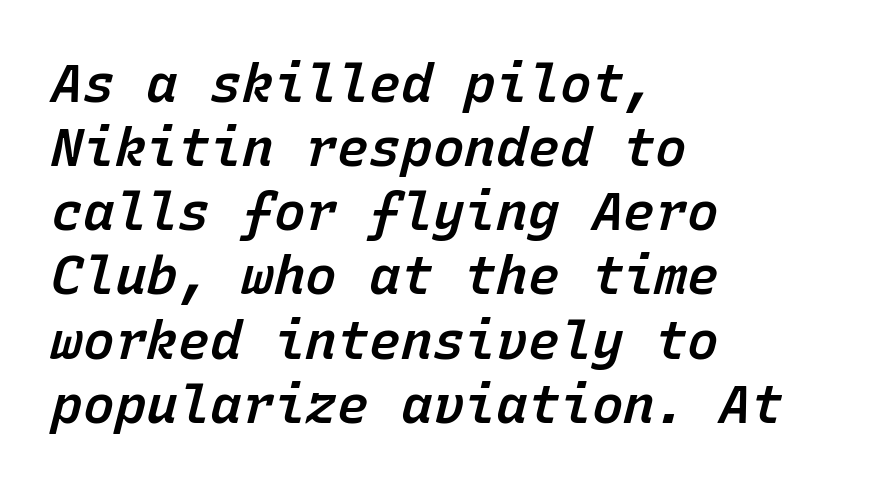
A clean baseline with only descenders dipping below it. Note the uniform advance width — an 'i' takes as much space as an 'm'. In CSS terms this would be text-align: left. An italicized treatment has been applied to the whole sample. No extra tracking has been applied to these lines. The rendering uses a semibold face; strokes are thickened but not to full bold.
